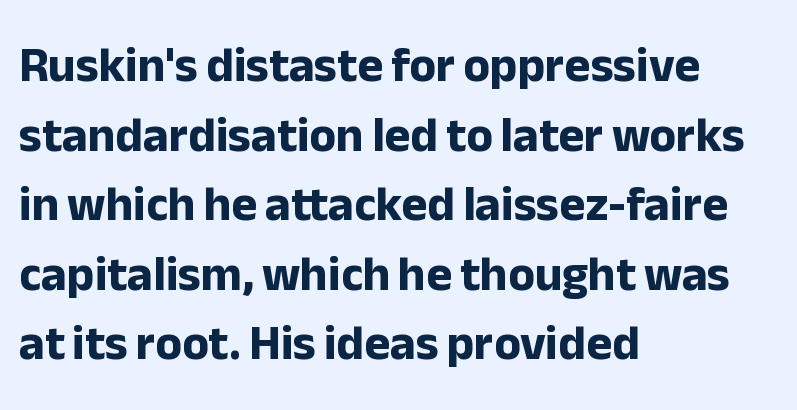
{"serif": "no", "italic": "no", "bold": "yes", "weight": "bold", "width": "normal", "stroke_contrast": "low", "x_height": "medium", "monospaced": "no", "underline": "no", "align": "left", "line_spacing": "normal", "line_spacing_ratio": 1.42, "letter_spacing": "normal", "letter_spacing_em": 0.0, "glyph_px": 49}
